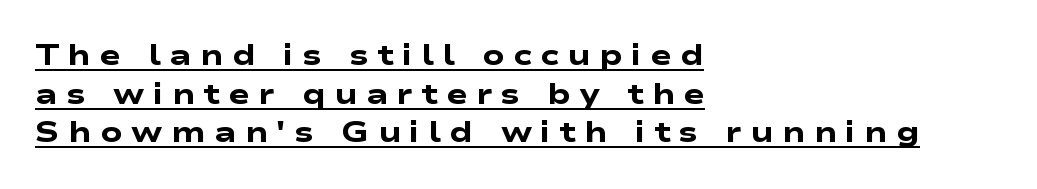
{"serif": "no", "bold": "yes", "weight": "heavy", "width": "wide", "stroke_contrast": "low", "x_height": "medium", "monospaced": "no", "underline": "yes", "align": "left", "line_spacing": "normal", "line_spacing_ratio": 1.33, "letter_spacing": "wide", "letter_spacing_em": 0.29, "glyph_px": 29}
